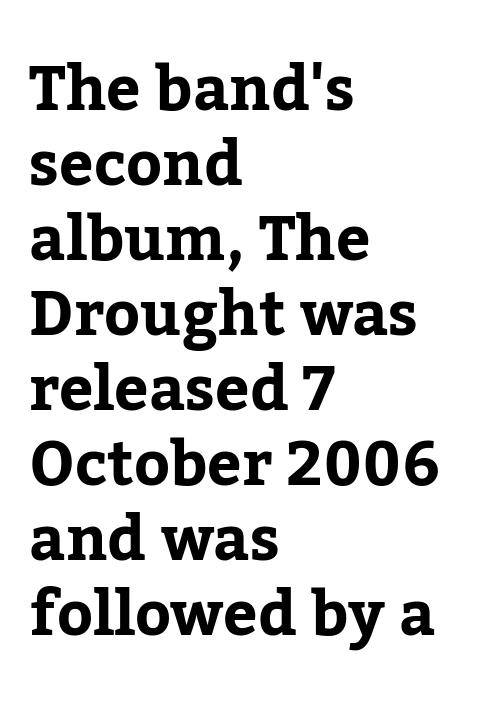
The image shows 61 px serif type, upright; set left-aligned, line spacing 1.23x, normal letter spacing, not underlined; low stroke contrast and a medium x-height.
